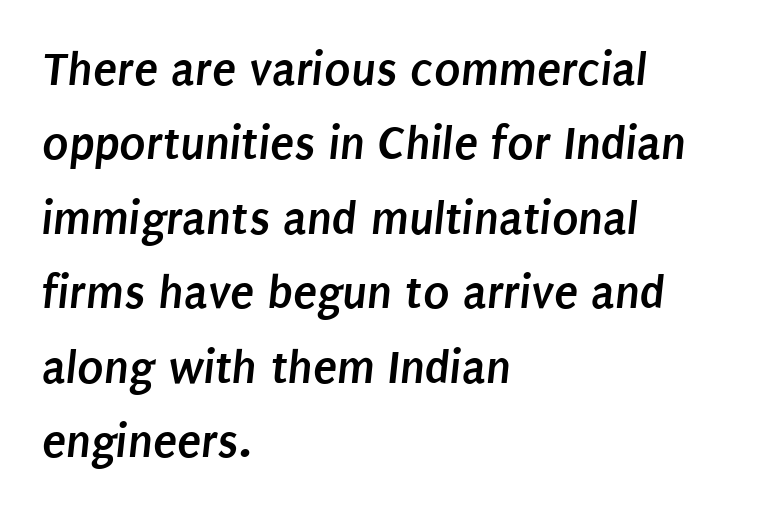
These lines are set flush left with a ragged right edge. Tracking value appears to be zero — textbook default spacing. Vertical spacing — default. Each row of text sits above clean, open space. Is the type bold? Yes — the strokes are clearly thick and heavy. The passage shown is typed in a proportional face where columns would drift.
